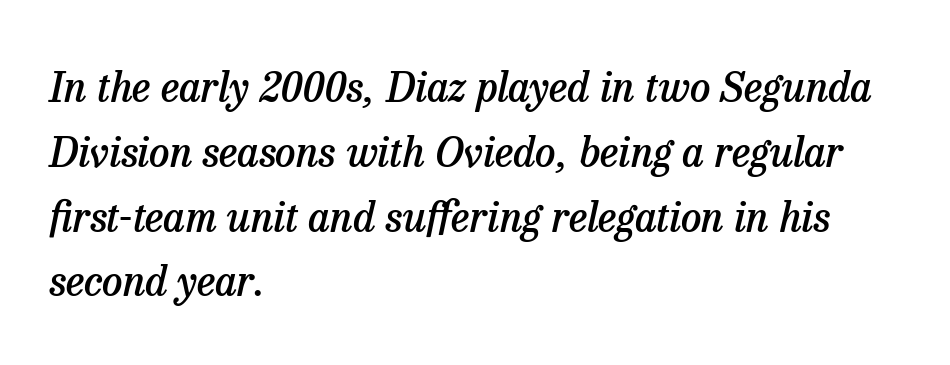
The image shows 41 px semibold serif type, italic (leaning right); set left-aligned, normal line spacing (1.58x), normal letter spacing, not underlined; low stroke contrast and a medium x-height.
